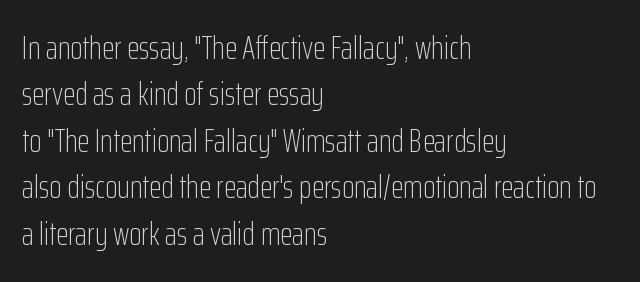
Visually the block forms a straight wall on the left and a jagged coastline on the right. Regarding leading, the lines here are spaced in the standard way. Tracking value appears to be zero — textbook default spacing. A roman cut, with each character standing at attention. On a weight scale, this lands at 450 or below.
